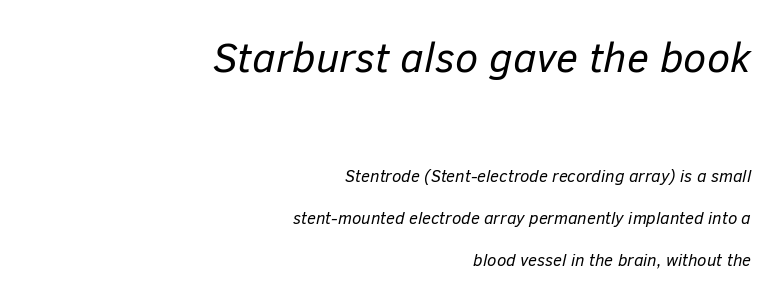
The image shows 42 px regular-weight type, italic (leaning right); set right-aligned, loose line spacing (2.46x), normal letter spacing, not underlined; the first (top) block is 2.47x larger; low stroke contrast and a medium x-height.
